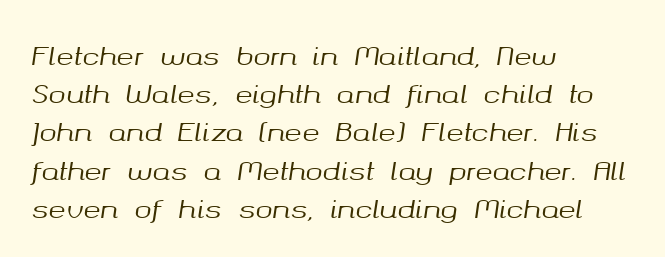
Q: Is the text italic (slanted)? A: Yes, it leans right by about 8 degrees.
Q: Is the text underlined? A: No.
Q: How is the paragraph aligned? A: Left-aligned.
Q: Is the spacing between letters normal or unusually wide? A: Normal.
Q: Is the spacing between lines tight, normal or loose? A: Normal.
